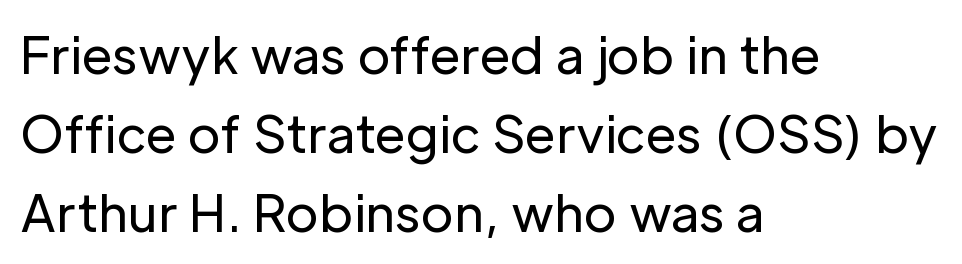
The gap between lines stays unmarked. The letters advance in unequal steps, a hallmark of proportional type. The rows are spaced the way most documents space them. The typesetter chose a ragged-right arrangement here.
